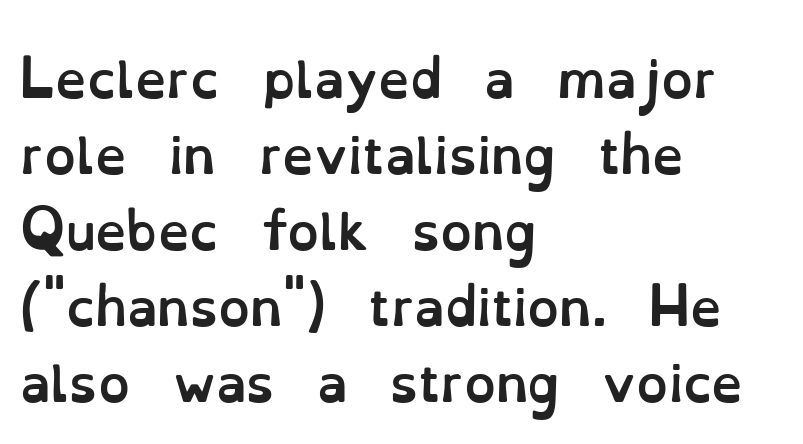
The image shows 50 px semibold type, upright; set left-aligned, normal line spacing (1.52x), normal letter spacing, not underlined; low stroke contrast and a small x-height.
